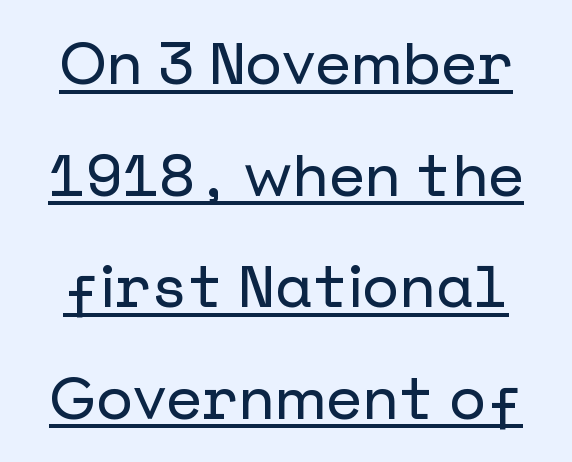
The image shows 59 px sans-serif type, upright; set line spacing 1.89x, normal letter spacing, underlined; low stroke contrast and a medium x-height.
